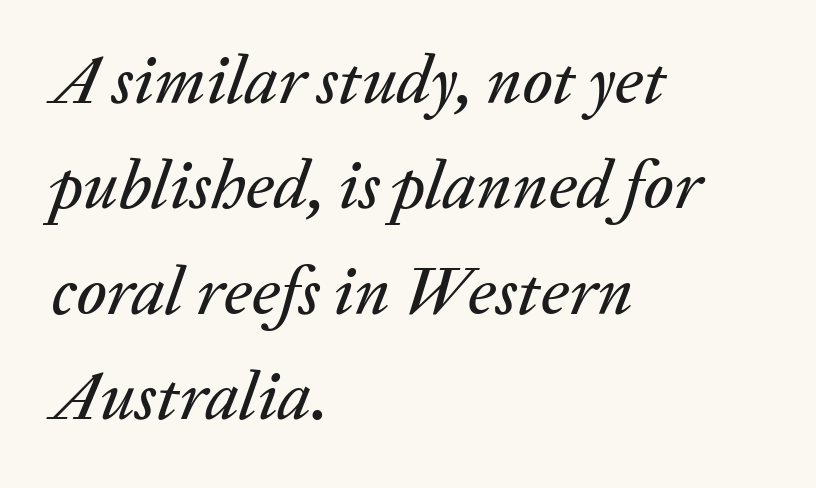
The image shows 68 px text type, italic (leaning right); set left-aligned, normal line spacing (1.55x), normal letter spacing, not underlined; low stroke contrast and a medium x-height.
